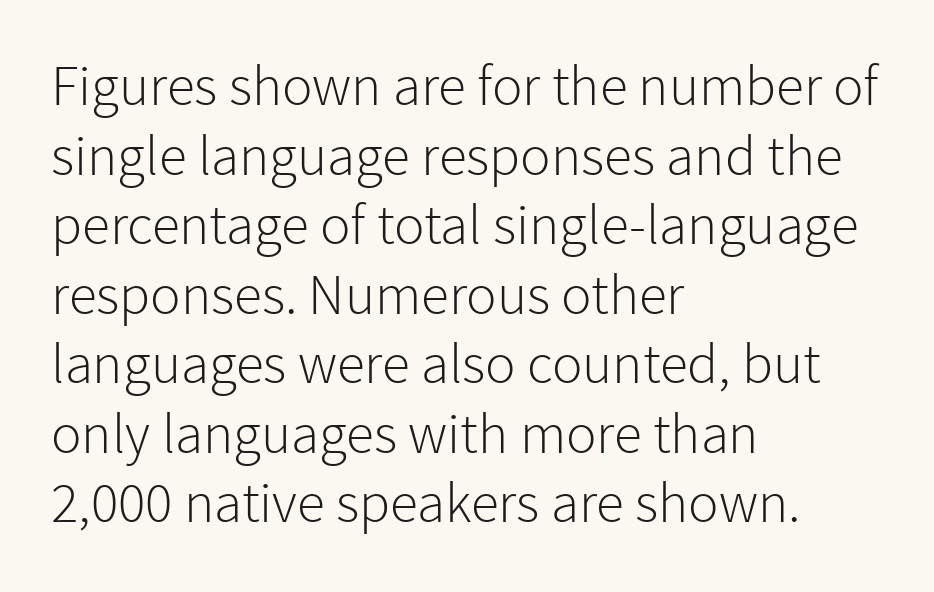
Q: Is the text bold? A: No.
Q: Is the text italic (slanted)? A: No, it is upright.
Q: Is the typeface a serif or a sans-serif typeface? A: Sans-serif.
Q: Is the text underlined? A: No.
Q: How is the paragraph aligned? A: Left-aligned.
Q: Is the spacing between letters normal or unusually wide? A: Normal.
Q: Width (condensed, normal, or wide)? A: Normal.
Q: Stroke contrast? A: Low.
Q: x-height? A: Medium.
Q: Monospaced? A: No.
